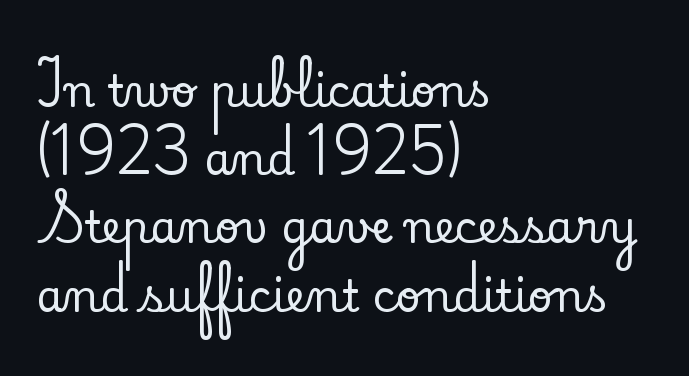
Nope, not italic — everything's standing straight. Proportional: the letters do not fall into vertical columns. The characters display serif detailing at their extremities. Anything drawn beneath the words? Only blank space. Notice how the passage keeps a crisp vertical edge on the left only. The tracking reads as untouched default to a designer's eye.
